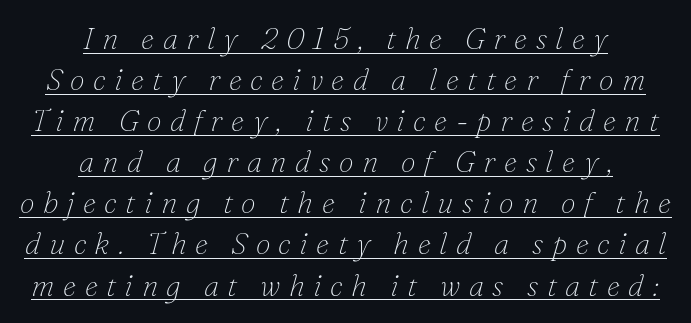
The lettering is marked with a stroke running underneath it. Heaviness? Minimal to ordinary, like unemphasized prose. Alignment: centered. You can tell it's italic because the verticals aren't actually vertical. In terms of leading, this rendering sits right in the middle.
